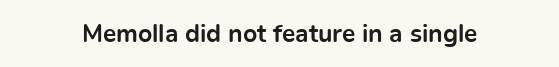
Underlining? Definitely not there. Strong, thick strokes mark this as bold type. This sample uses an upright cut, with every glyph sitting square on the baseline. A typesetter would call this zero additional tracking.
